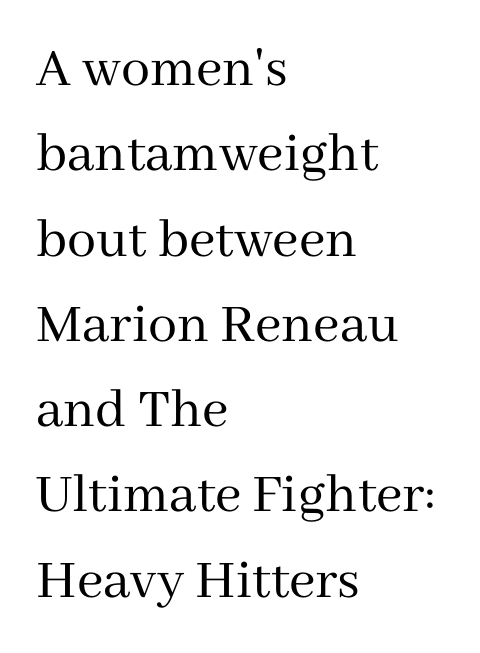
The image shows 58 px regular-weight serif type, upright; set left-aligned, normal line spacing (1.47x), normal letter spacing, not underlined; medium stroke contrast and a medium x-height.
